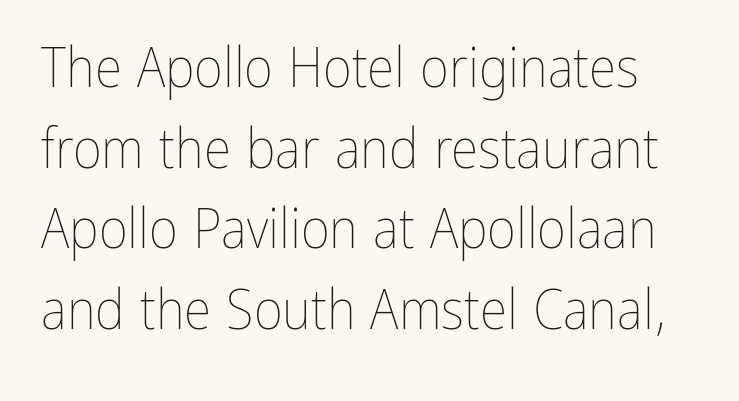
Q: Is the text bold? A: No.
Q: Is the text italic (slanted)? A: No, it is upright.
Q: Is the text underlined? A: No.
Q: Is the spacing between letters normal or unusually wide? A: Normal.
Q: Is the spacing between lines tight, normal or loose? A: Normal.
Q: Width (condensed, normal, or wide)? A: Condensed.
Q: Stroke contrast? A: Low.
Q: x-height? A: Medium.
Q: Monospaced? A: No.
